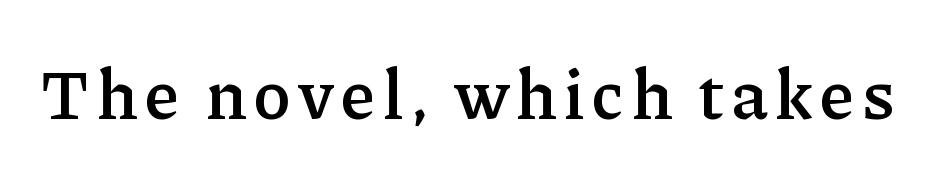
Q: Is the text bold? A: Semi-bold.
Q: Is the text italic (slanted)? A: No, it is upright.
Q: Is the typeface a serif or a sans-serif typeface? A: Serif.
Q: Is the text underlined? A: No.
Q: Width (condensed, normal, or wide)? A: Normal.
Q: Stroke contrast? A: Low.
Q: x-height? A: Medium.
Q: Monospaced? A: No.
